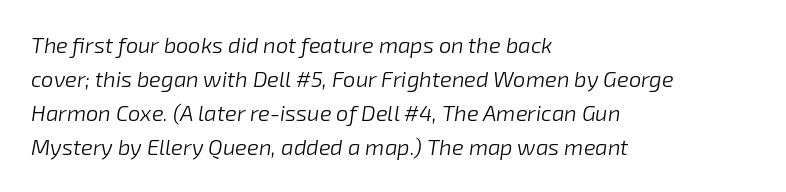
{"italic": "yes", "lean": "right", "slant_degrees": 8, "bold": "no", "underline": "no", "align": "left", "line_spacing": "normal", "line_spacing_ratio": 1.55, "letter_spacing": "normal", "letter_spacing_em": 0.0, "glyph_px": 22}
